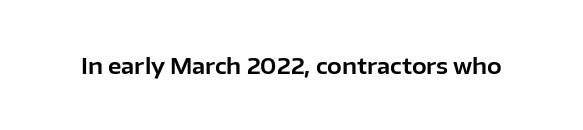
{"italic": "no", "underline": "no", "letter_spacing": "normal", "letter_spacing_em": 0.0, "glyph_px": 22}
